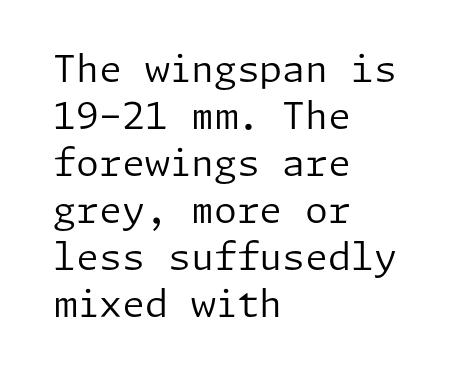
The image shows 37 px regular-weight sans-serif type, upright; set left-aligned, normal line spacing (1.27x), normal letter spacing, not underlined; low stroke contrast and a medium x-height.
